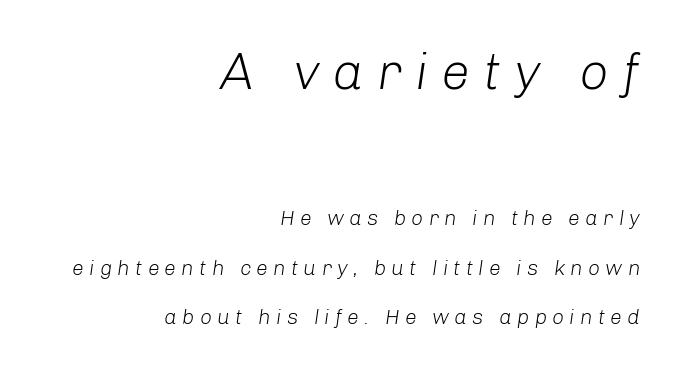
The face used here is proportionally spaced, like ordinary book or web type. Beneath every word, the page is bare. Scale decreases going downward across the two blocks. Heaviness? Minimal to ordinary, like unemphasized prose. The lines in this sample share a right terminus and differ only in where they begin. Vertical spacing — loose.
